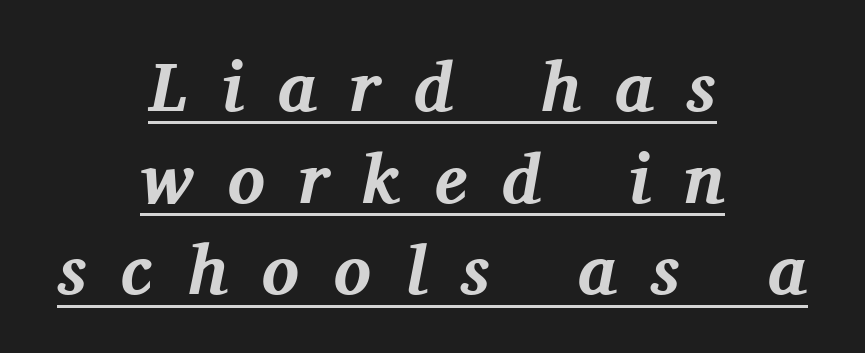
Q: Is the text bold? A: Yes.
Q: Is the text italic (slanted)? A: Yes, it leans right by about 11 degrees.
Q: Is the typeface a serif or a sans-serif typeface? A: Serif.
Q: Is the text underlined? A: Yes.
Q: How is the paragraph aligned? A: Centered.
Q: Is the spacing between letters normal or unusually wide? A: Unusually wide.
Q: Is the spacing between lines tight, normal or loose? A: Normal.
Q: Width (condensed, normal, or wide)? A: Normal.
Q: Stroke contrast? A: Medium.
Q: x-height? A: Medium.
Q: Monospaced? A: No.
